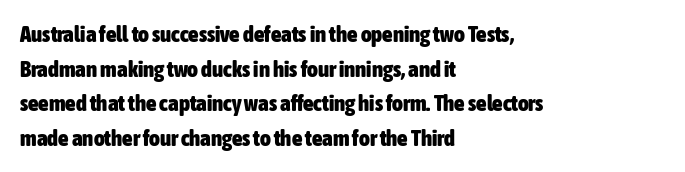
The image shows 23 px bold type, upright; set left-aligned, normal line spacing (1.51x), normal letter spacing, not underlined.
